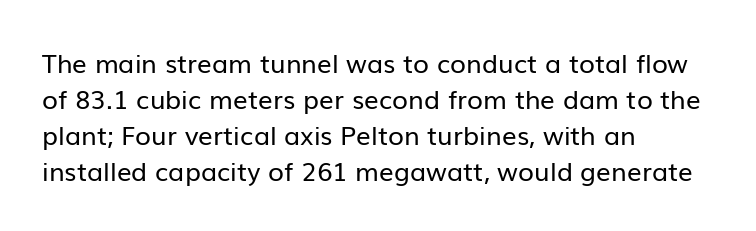
The characters are drawn with everyday or finer stroke widths. Line beginnings align vertically; line endings do not. Rule under the text: the space is simply empty. Words appear dense and cohesive because spacing is normal. Whoever set this chose a conventional vertical rhythm. Rendered with straight, roman letterforms.
